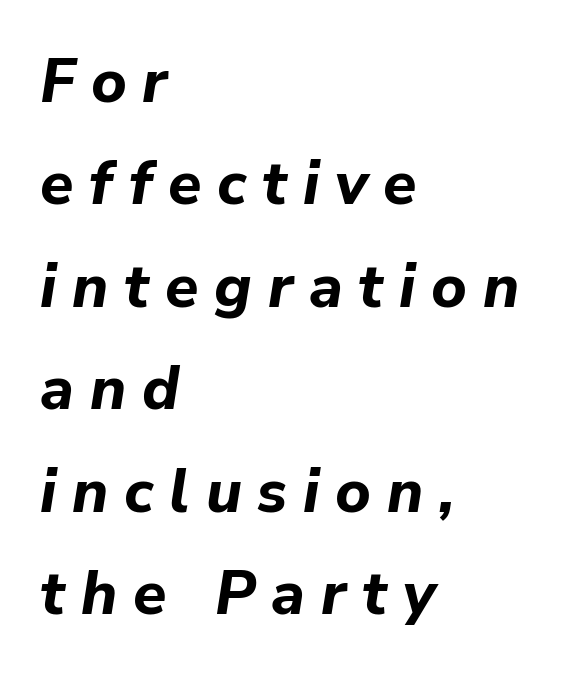
The image shows 61 px bold type, italic (leaning right); set left-aligned, normal line spacing (1.68x), unusually wide letter spacing (+0.26 em), not underlined; low stroke contrast and a medium x-height.
